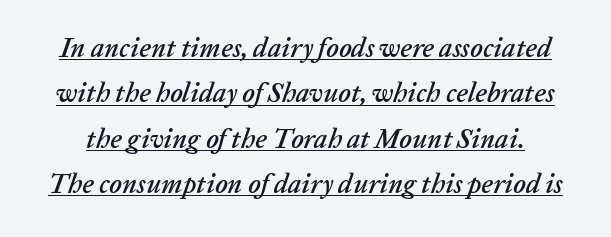
The image shows 27 px text type, italic (leaning right); set normal line spacing (1.68x), normal letter spacing, underlined.
